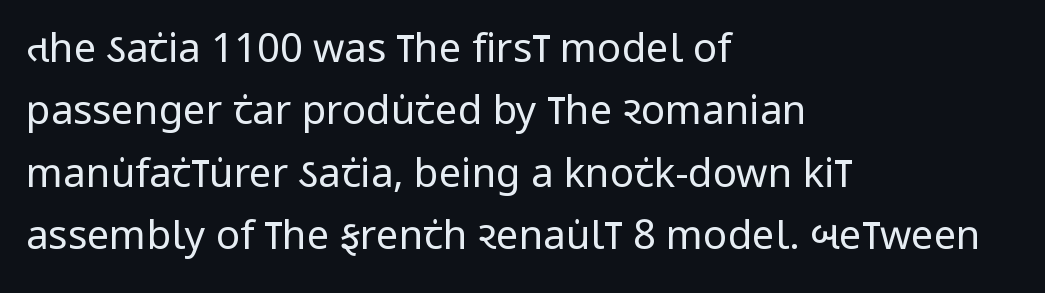
{"serif": "no", "italic": "no", "bold": "no", "weight": "regular", "width": "condensed", "stroke_contrast": "low", "x_height": "large", "monospaced": "no", "underline": "no", "align": "left", "line_spacing": "normal", "line_spacing_ratio": 1.56, "letter_spacing": "normal", "letter_spacing_em": 0.0, "glyph_px": 40}
